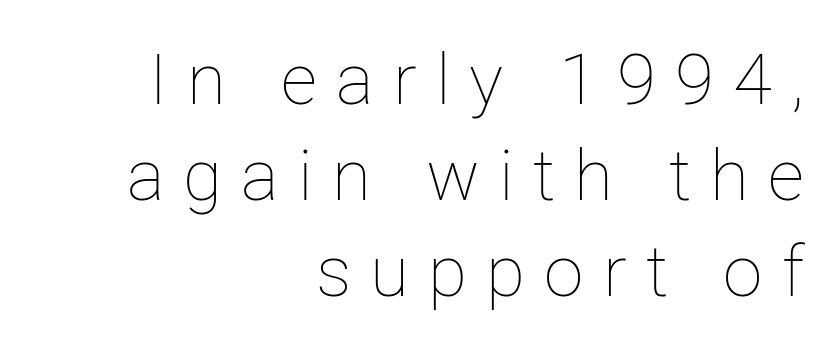
The letters look calm and open, with moderate or lighter stems. Regular leading. Each word looks stretched out because of the extra space between its letters. Italic: no, the glyphs are upright roman. The compositor pushed each line to the right boundary.
